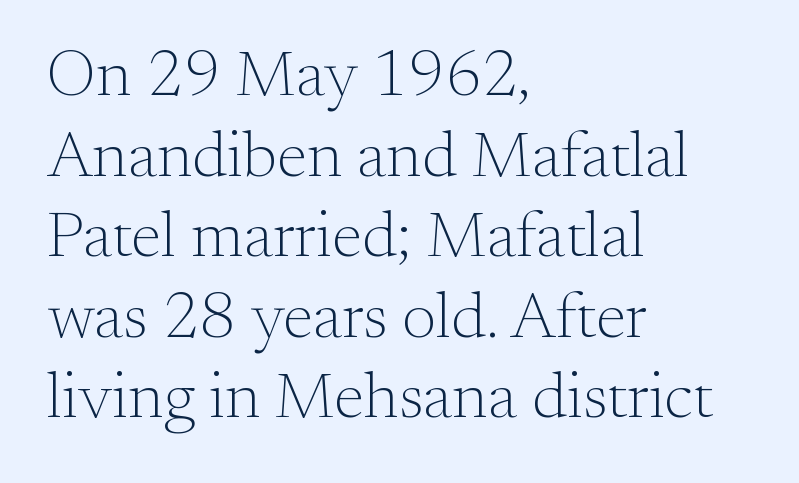
Q: Is the text bold? A: No.
Q: Is the text italic (slanted)? A: No, it is upright.
Q: Is the typeface a serif or a sans-serif typeface? A: Serif.
Q: Is the text underlined? A: No.
Q: How is the paragraph aligned? A: Left-aligned.
Q: Is the spacing between letters normal or unusually wide? A: Normal.
Q: Width (condensed, normal, or wide)? A: Normal.
Q: Stroke contrast? A: Medium.
Q: x-height? A: Small.
Q: Monospaced? A: No.
